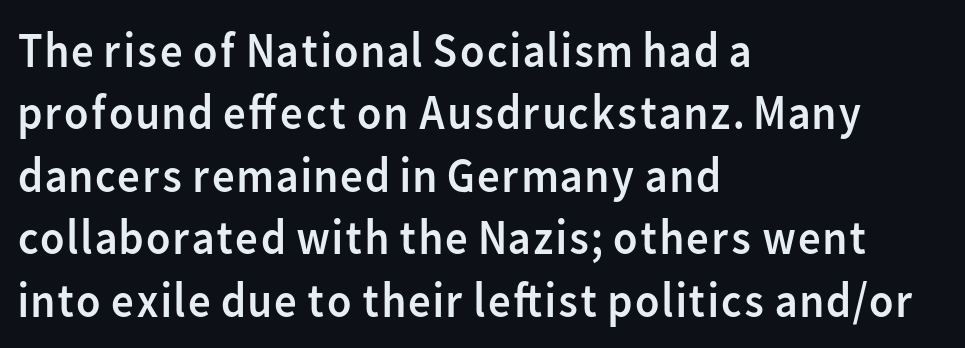
{"serif": "no", "italic": "no", "bold": "no", "weight": "regular", "width": "normal", "stroke_contrast": "low", "x_height": "medium", "monospaced": "no", "underline": "no", "align": "left", "line_spacing": "normal", "line_spacing_ratio": 1.25, "letter_spacing": "normal", "letter_spacing_em": 0.0, "glyph_px": 50}
